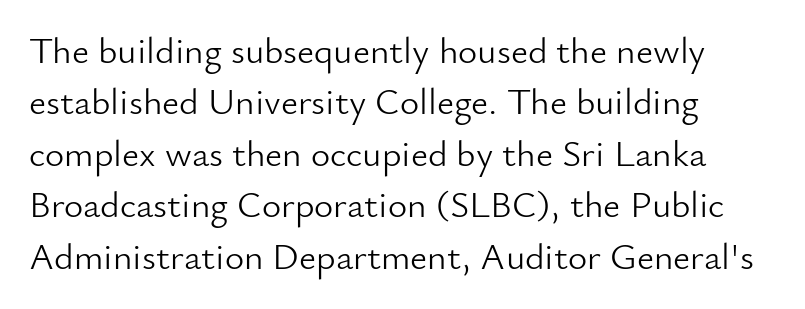
{"serif": "no", "italic": "no", "bold": "no", "weight": "light", "width": "normal", "stroke_contrast": "low", "x_height": "small", "monospaced": "no", "underline": "no", "align": "left", "line_spacing": "normal", "line_spacing_ratio": 1.39, "letter_spacing": "normal", "letter_spacing_em": 0.0, "glyph_px": 37}
